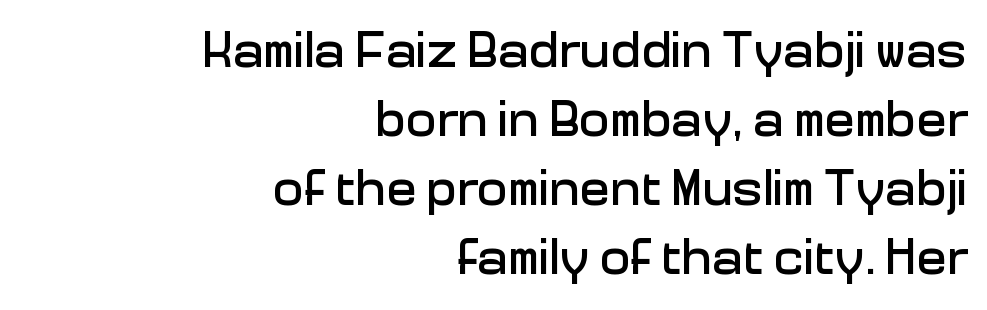
{"serif": "no", "italic": "no", "width": "normal", "stroke_contrast": "low", "x_height": "medium", "monospaced": "no", "underline": "no", "align": "right", "line_spacing": "normal", "line_spacing_ratio": 1.35, "letter_spacing": "normal", "letter_spacing_em": 0.0, "glyph_px": 51}
